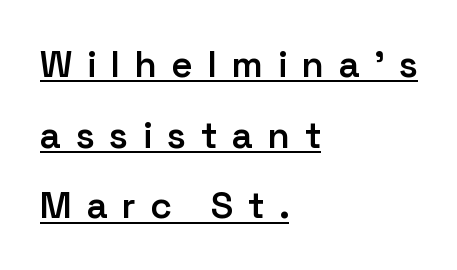
The image shows 37 px semibold sans-serif type, upright; set left-aligned, loose line spacing (1.91x), unusually wide letter spacing (+0.41 em), underlined; low stroke contrast and a medium x-height.
